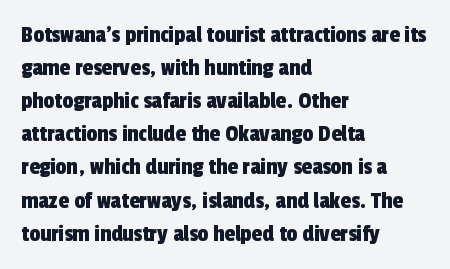
The image shows 24 px text type; set left-aligned, normal line spacing (1.38x), normal letter spacing, not underlined.
